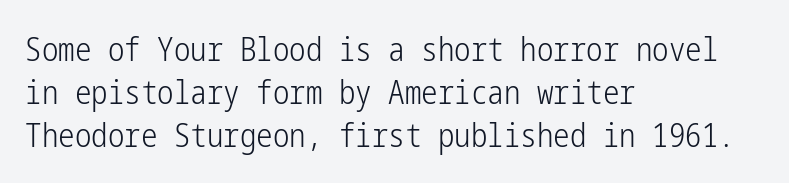
{"serif": "no", "italic": "no", "bold": "no", "weight": "light", "width": "condensed", "stroke_contrast": "low", "x_height": "medium", "underline": "no", "align": "left", "line_spacing": "normal", "line_spacing_ratio": 1.31, "letter_spacing": "normal", "letter_spacing_em": 0.0, "glyph_px": 33}
